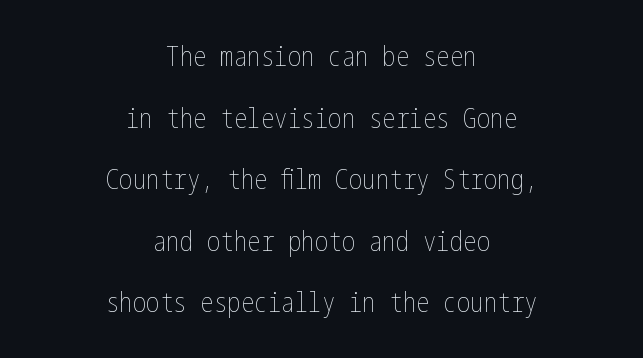
{"italic": "no", "bold": "no", "underline": "no", "align": "center", "line_spacing": "loose", "line_spacing_ratio": 2.28, "letter_spacing": "normal", "letter_spacing_em": 0.0, "glyph_px": 27}
